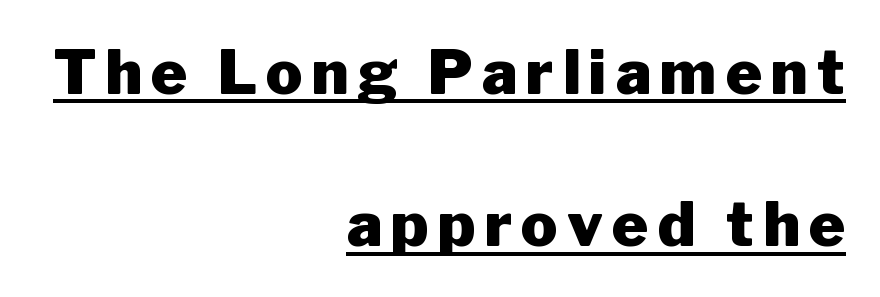
Q: Is the text bold? A: Yes.
Q: Is the text italic (slanted)? A: No, it is upright.
Q: Is the typeface a serif or a sans-serif typeface? A: Sans-serif.
Q: Is the text underlined? A: Yes.
Q: How is the paragraph aligned? A: Right-aligned.
Q: Is the spacing between lines tight, normal or loose? A: Loose.
Q: Width (condensed, normal, or wide)? A: Normal.
Q: Stroke contrast? A: Low.
Q: x-height? A: Medium.
Q: Monospaced? A: No.
